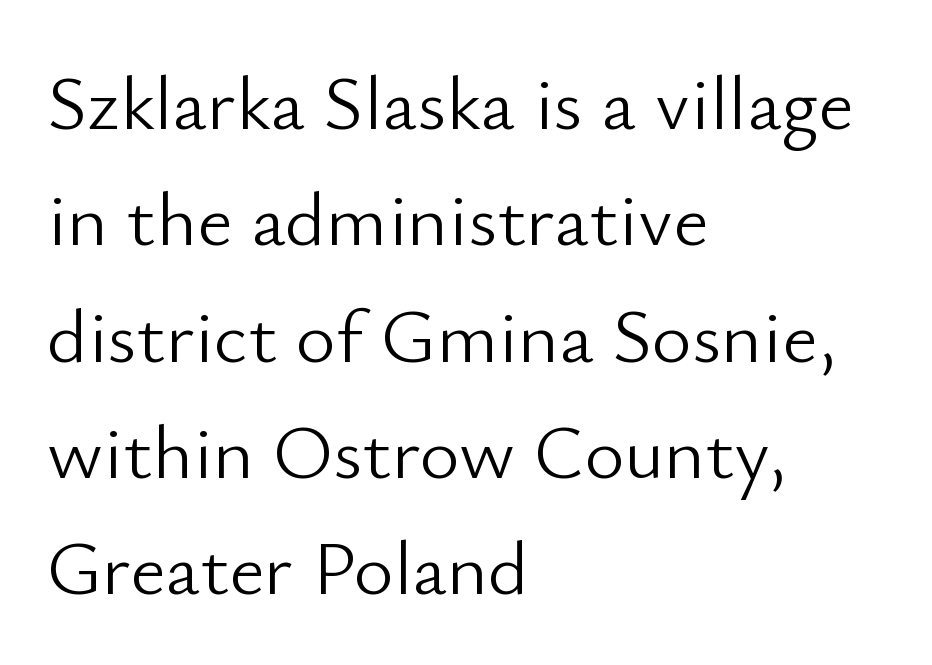
The image shows 77 px light sans-serif type, upright; set left-aligned, normal line spacing (1.51x), normal letter spacing, not underlined; low stroke contrast and a small x-height.
